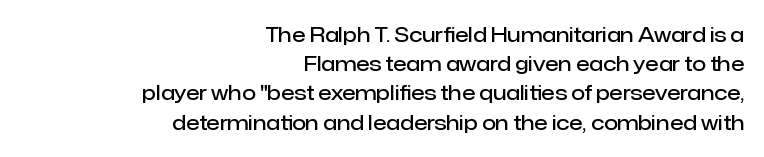
Is there much room between lines? A standard amount, neither cramped nor airy. Slightly chunky letters — semibold, I'd say, not full bold. Type without underlining. The rendering anchors every line to the right-hand side. Ordinary non-slanted type is in use. What stands out about the letter spacing? Nothing — it is the standard amount.
